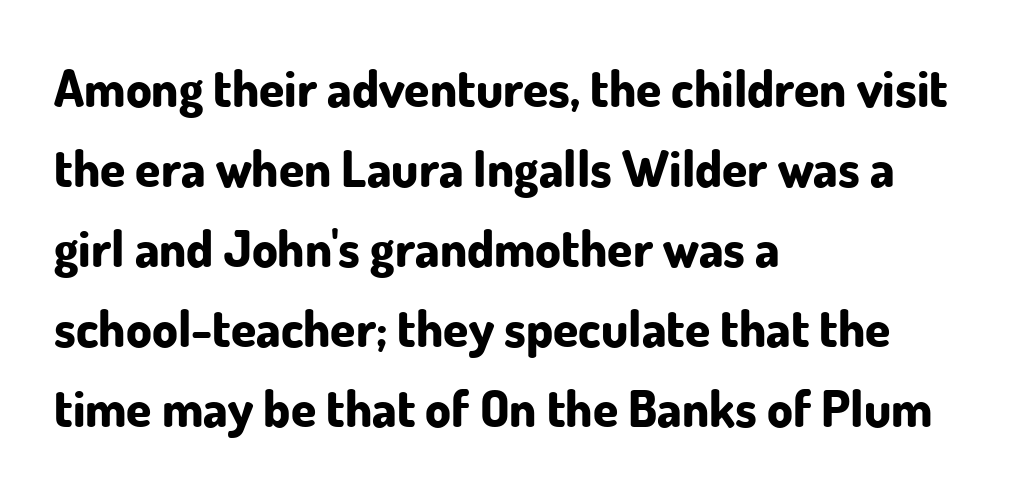
The image shows 51 px bold sans-serif type, upright; set left-aligned, normal line spacing (1.57x), normal letter spacing, not underlined; low stroke contrast and a small x-height.
